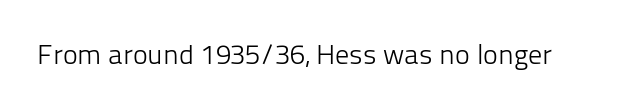
Q: Is the text bold? A: No.
Q: Is the text italic (slanted)? A: No, it is upright.
Q: Is the typeface a serif or a sans-serif typeface? A: Sans-serif.
Q: Is the text underlined? A: No.
Q: Is the spacing between letters normal or unusually wide? A: Normal.
Q: Width (condensed, normal, or wide)? A: Normal.
Q: Stroke contrast? A: Low.
Q: x-height? A: Medium.
Q: Monospaced? A: No.
